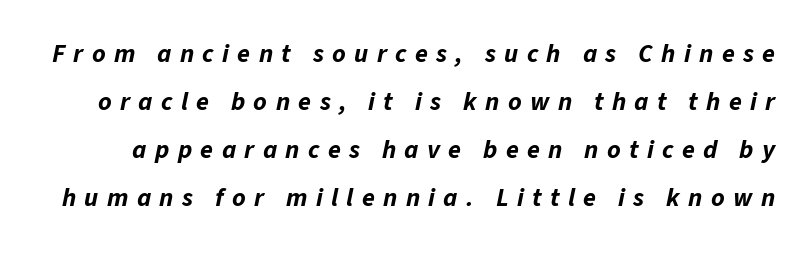
Slant detected: the letters are inclined. You'd pick this weight for a headline — it's a proper bold. You could only call the tracking loose — the letters float apart. The string is rendered with underlining switched off.
